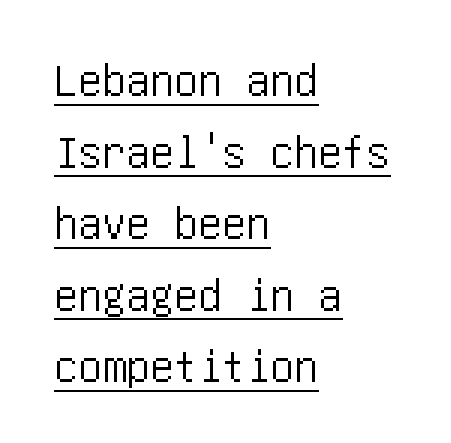
Q: Is the text italic (slanted)? A: No, it is upright.
Q: Is the typeface a serif or a sans-serif typeface? A: Sans-serif.
Q: Is the text underlined? A: Yes.
Q: How is the paragraph aligned? A: Left-aligned.
Q: Is the spacing between letters normal or unusually wide? A: Normal.
Q: Is the spacing between lines tight, normal or loose? A: Normal.
Q: Width (condensed, normal, or wide)? A: Condensed.
Q: Stroke contrast? A: Low.
Q: x-height? A: Large.
